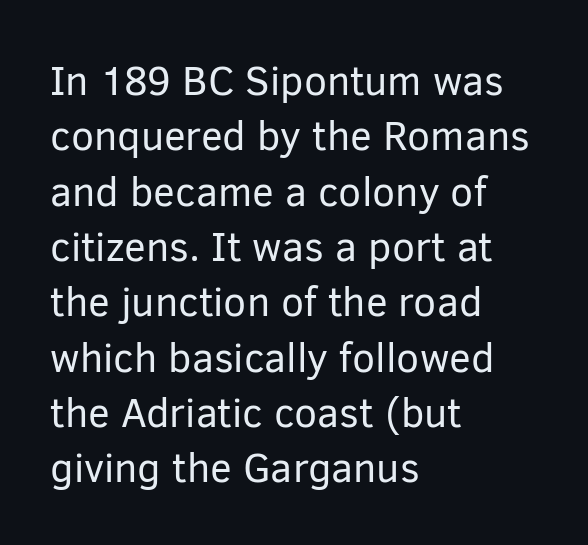
{"serif": "no", "italic": "no", "bold": "no", "weight": "regular", "width": "normal", "stroke_contrast": "low", "x_height": "medium", "monospaced": "no", "underline": "no", "align": "left", "line_spacing": "normal", "line_spacing_ratio": 1.35, "letter_spacing": "normal", "letter_spacing_em": 0.0, "glyph_px": 41}
